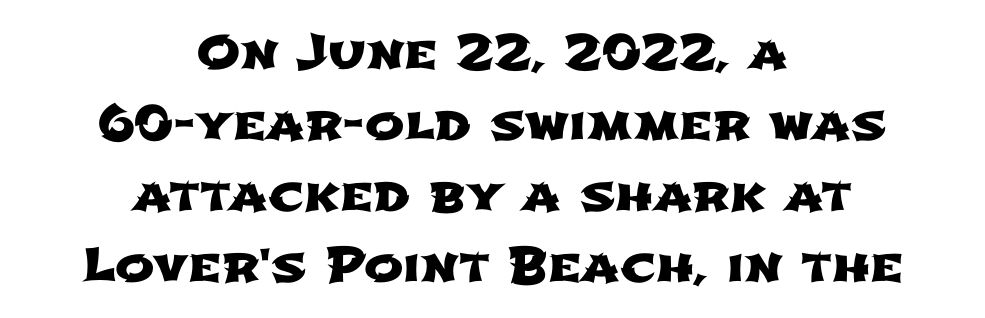
{"serif": "no", "width": "wide", "stroke_contrast": "low", "x_height": "medium", "monospaced": "no", "underline": "no", "align": "center", "line_spacing": "normal", "line_spacing_ratio": 1.51, "letter_spacing": "normal", "letter_spacing_em": 0.0, "glyph_px": 47}
